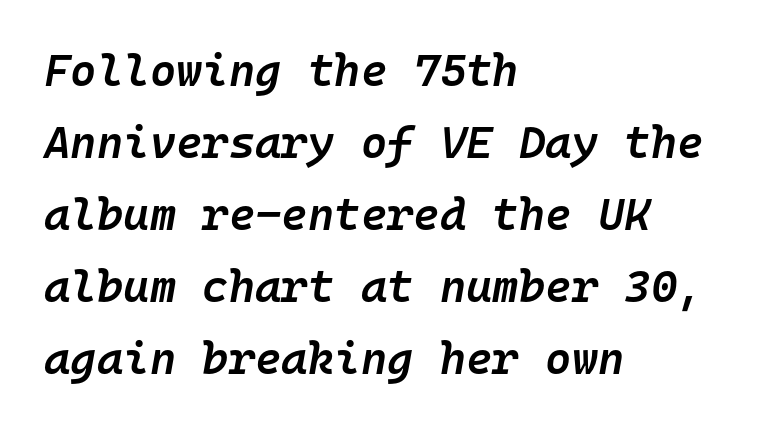
The face used here is monospaced, like something from a code editor. Students, this is semibold: more ink than regular, less than bold. Compared with a centered layout, this one pins lines to the left instead. The font's italic variant was chosen for this text. Each new line begins a customary step beneath the previous one.
